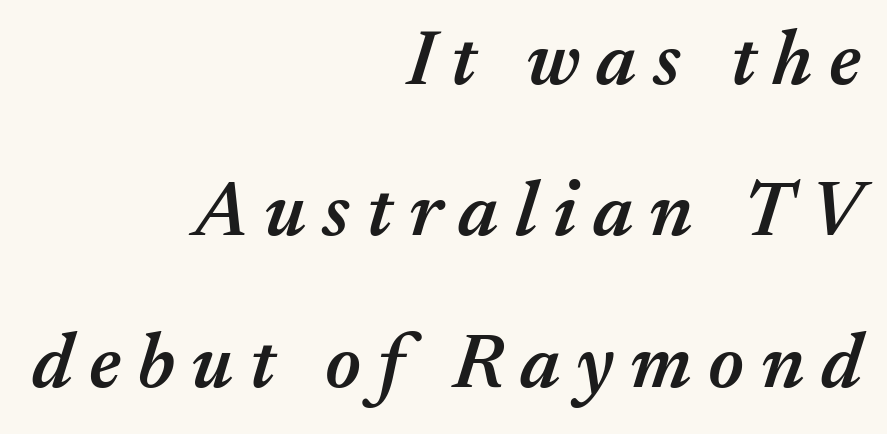
Stroke thickness is moderately raised; the sample reads as semibold. Looking at the ascenders, they clearly lean. Has an underline been added? It has not. The gaps between neighbouring characters are conspicuously large. Reading down the block, your eye finds every line finishing at a fixed right position. Regarding leading, the lines here are spaced well apart.
